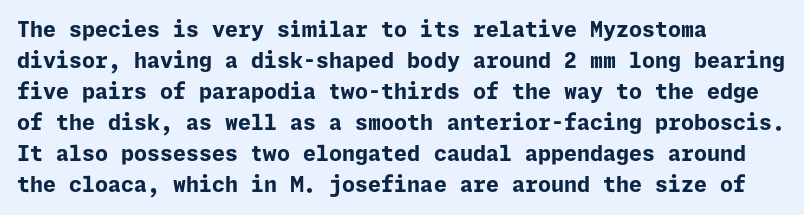
The image shows 21 px bold type, upright; set left-aligned, normal line spacing (1.48x), normal letter spacing, not underlined.
